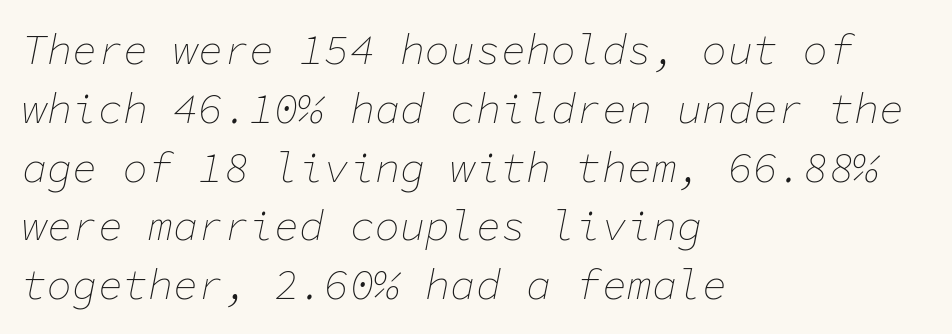
{"italic": "yes", "lean": "right", "slant_degrees": 11, "bold": "no", "weight": "thin", "width": "normal", "stroke_contrast": "low", "x_height": "medium", "monospaced": "yes", "underline": "no", "align": "left", "line_spacing": "normal", "line_spacing_ratio": 1.4, "letter_spacing": "normal", "letter_spacing_em": 0.0, "glyph_px": 42}
